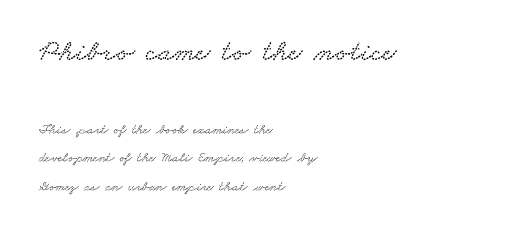
Each letter keeps its own natural width here, so spacing adapts to shape. Yep, those are serifs on the letters. Loosely led — the rows are spread out. This sample is left-justified, so line endings fall wherever the words run out.
